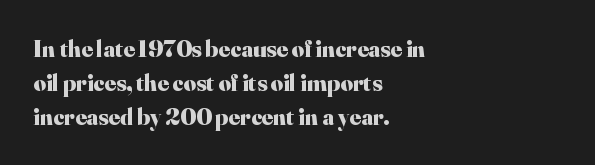
The image shows 24 px bold type, upright; set left-aligned, normal line spacing (1.41x), normal letter spacing, not underlined.
